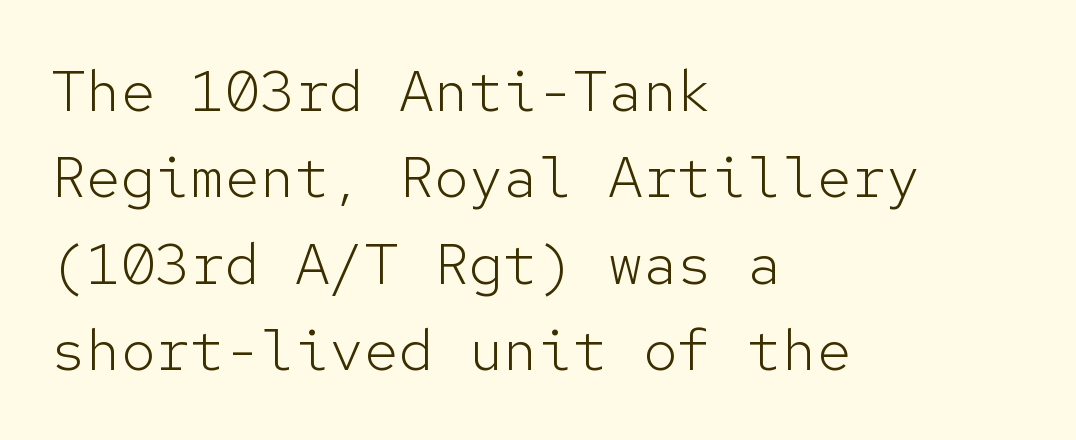
{"serif": "no", "italic": "no", "bold": "no", "weight": "light", "width": "normal", "stroke_contrast": "low", "x_height": "medium", "monospaced": "yes", "underline": "no", "align": "left", "line_spacing": "normal", "line_spacing_ratio": 1.49, "letter_spacing": "normal", "letter_spacing_em": 0.0, "glyph_px": 58}
